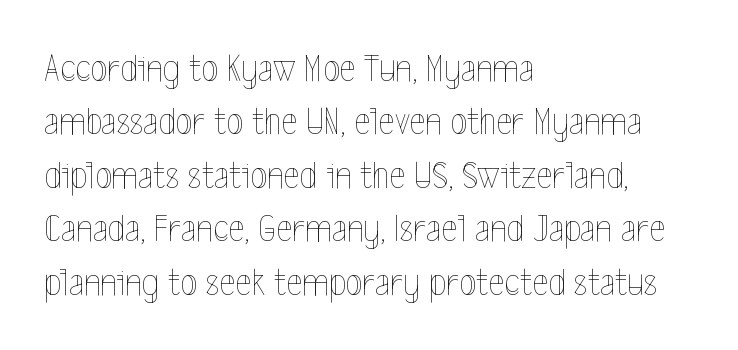
Q: Is the text bold? A: No.
Q: Is the text italic (slanted)? A: No, it is upright.
Q: Is the text underlined? A: No.
Q: How is the paragraph aligned? A: Left-aligned.
Q: Is the spacing between letters normal or unusually wide? A: Normal.
Q: Is the spacing between lines tight, normal or loose? A: Normal.
Q: Width (condensed, normal, or wide)? A: Condensed.
Q: x-height? A: Medium.
Q: Monospaced? A: No.
